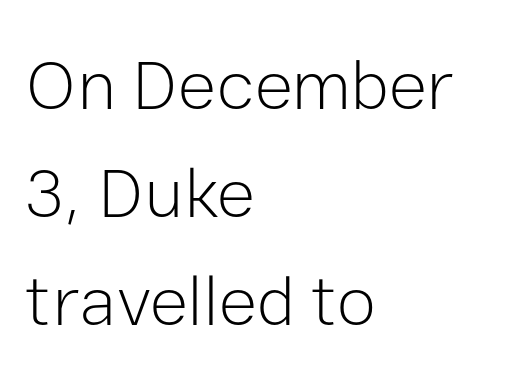
The image shows 72 px light sans-serif type, upright; set left-aligned, normal line spacing (1.5x), normal letter spacing, not underlined; low stroke contrast and a medium x-height.
